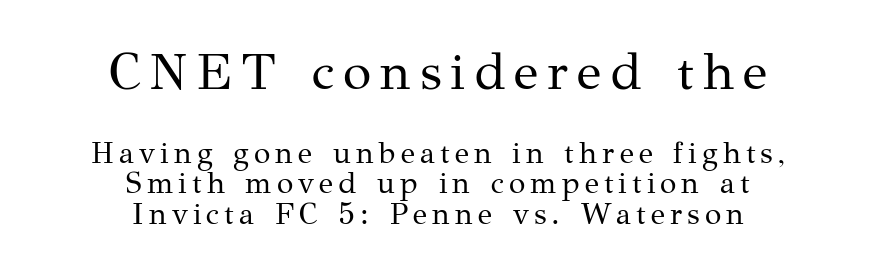
Each stroke keeps to a modest, everyday thickness or less. The zone under the glyphs is completely vacant. Character size in the leading block exceeds that of the trailing block. The compositor balanced each line on the midline. The characters display serif detailing at their extremities. The designer dialed line spacing down below the default.
